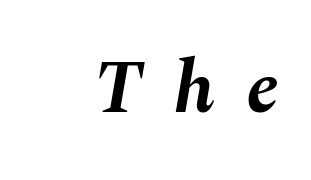
The image shows 74 px bold type, italic (leaning right); set right-aligned, unusually wide letter spacing (+0.42 em), not underlined; medium stroke contrast and a medium x-height.
